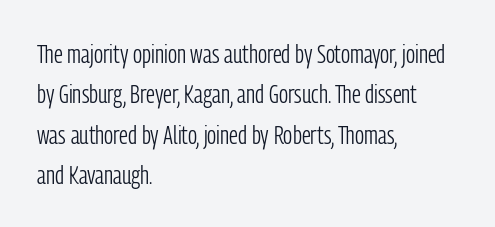
{"italic": "no", "bold": "no", "underline": "no", "align": "left", "line_spacing": "normal", "line_spacing_ratio": 1.55, "letter_spacing": "normal", "letter_spacing_em": 0.0, "glyph_px": 26}
